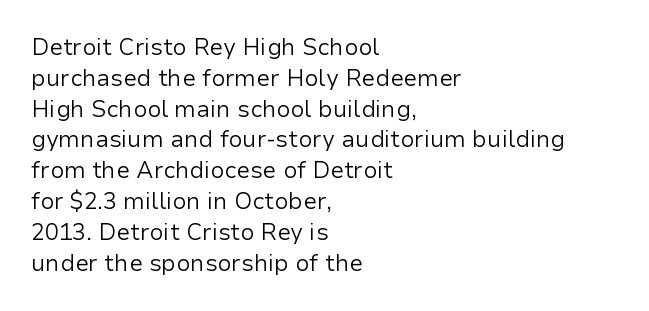
{"italic": "no", "bold": "no", "underline": "no", "align": "left", "line_spacing": "normal", "line_spacing_ratio": 1.34, "letter_spacing": "normal", "letter_spacing_em": 0.0, "glyph_px": 23}
